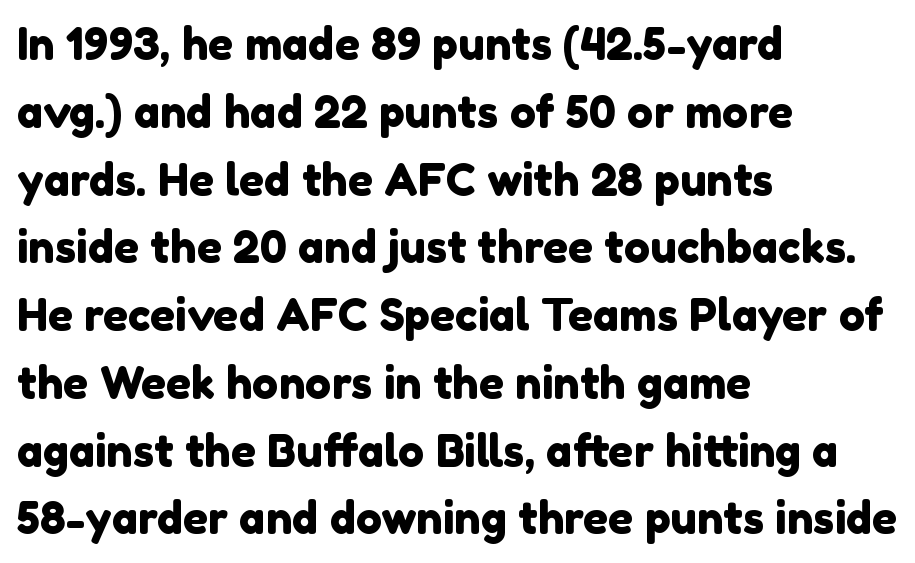
{"serif": "no", "width": "normal", "x_height": "medium", "monospaced": "no", "underline": "no", "align": "left", "line_spacing": "normal", "line_spacing_ratio": 1.54, "letter_spacing": "normal", "letter_spacing_em": 0.0, "glyph_px": 44}
